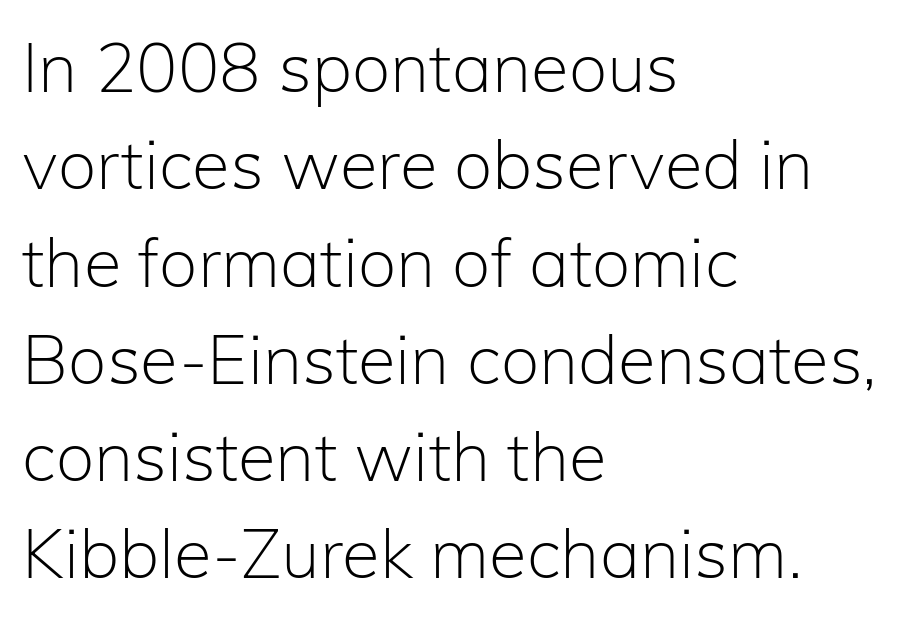
{"serif": "no", "italic": "no", "bold": "no", "weight": "light", "width": "normal", "stroke_contrast": "low", "x_height": "medium", "monospaced": "no", "underline": "no", "align": "left", "line_spacing": "normal", "line_spacing_ratio": 1.41, "letter_spacing": "normal", "letter_spacing_em": 0.0, "glyph_px": 69}
